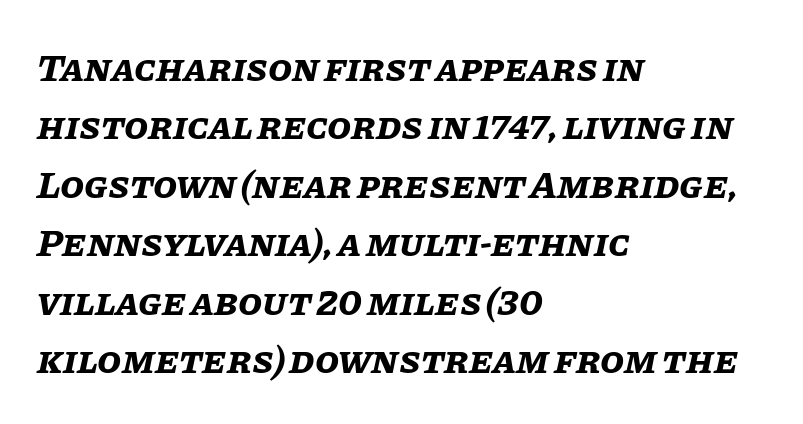
The image shows 39 px bold type, italic (leaning right); set left-aligned, normal line spacing (1.5x), normal letter spacing, not underlined; low stroke contrast and a large x-height.
